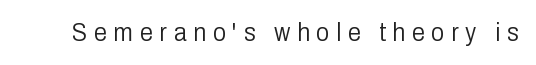
Q: Is the text bold? A: No.
Q: Is the text italic (slanted)? A: No, it is upright.
Q: Is the text underlined? A: No.
Q: Is the spacing between letters normal or unusually wide? A: Unusually wide.
